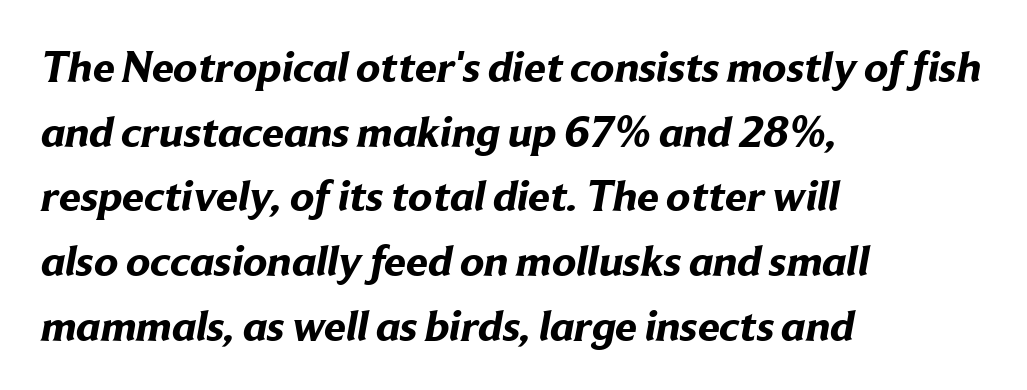
{"serif": "no", "bold": "yes", "weight": "bold", "width": "normal", "stroke_contrast": "low", "x_height": "medium", "monospaced": "no", "underline": "no", "align": "left", "line_spacing": "normal", "line_spacing_ratio": 1.47, "letter_spacing": "normal", "letter_spacing_em": 0.0, "glyph_px": 44}
